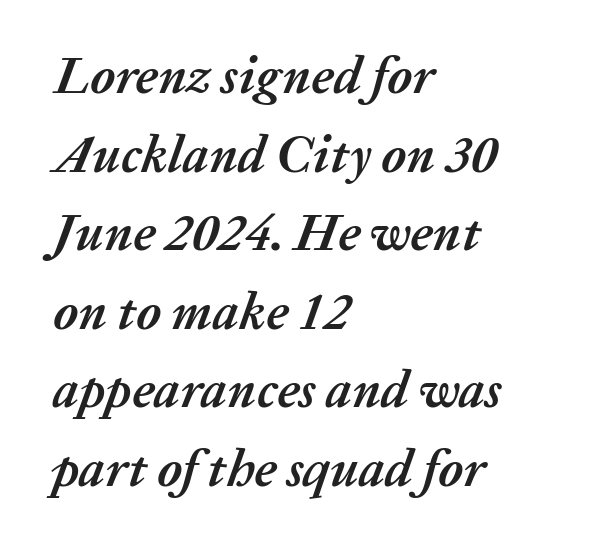
The image shows 52 px semibold type, italic (leaning right); set left-aligned, normal line spacing (1.51x), normal letter spacing, not underlined; medium stroke contrast and a medium x-height.
